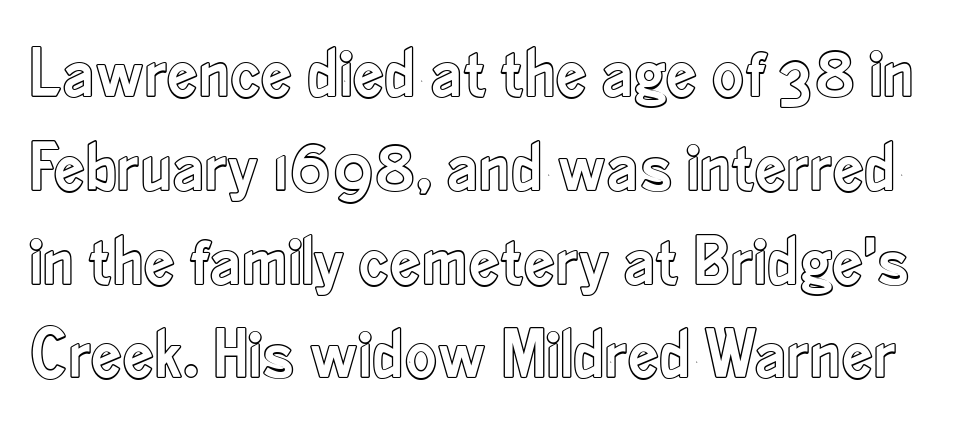
The image shows 70 px condensed type, upright; set normal line spacing (1.34x), normal letter spacing, not underlined; a small x-height.
